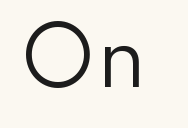
No letter is thick-stroked: the sample isn't bold. The glyphs in this specimen are sans serif. The letters stand upright; this is a roman face. Between one letter and the next there's only the usual sliver of space. The glyphs are unaccompanied by any horizontal stroke below them.
